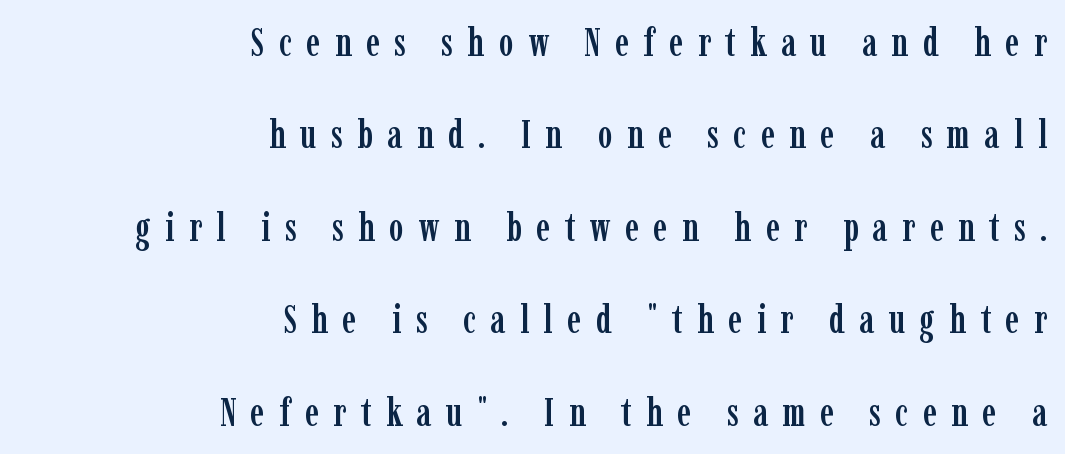
{"serif": "yes", "italic": "no", "width": "condensed", "stroke_contrast": "low", "x_height": "medium", "monospaced": "no", "underline": "no", "align": "right", "line_spacing": "loose", "line_spacing_ratio": 2.37, "letter_spacing": "wide", "letter_spacing_em": 0.37, "glyph_px": 39}
